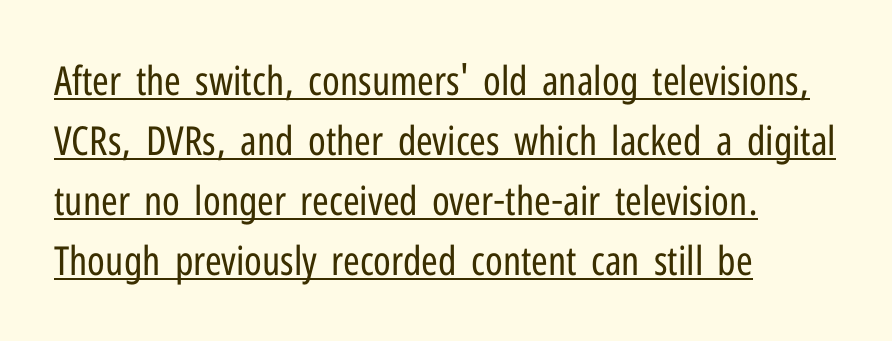
Q: Is the text bold? A: No.
Q: Is the text italic (slanted)? A: No, it is upright.
Q: Is the typeface a serif or a sans-serif typeface? A: Sans-serif.
Q: Is the text underlined? A: Yes.
Q: How is the paragraph aligned? A: Left-aligned.
Q: Is the spacing between letters normal or unusually wide? A: Normal.
Q: Is the spacing between lines tight, normal or loose? A: Normal.
Q: Width (condensed, normal, or wide)? A: Condensed.
Q: Stroke contrast? A: Low.
Q: x-height? A: Medium.
Q: Monospaced? A: No.
